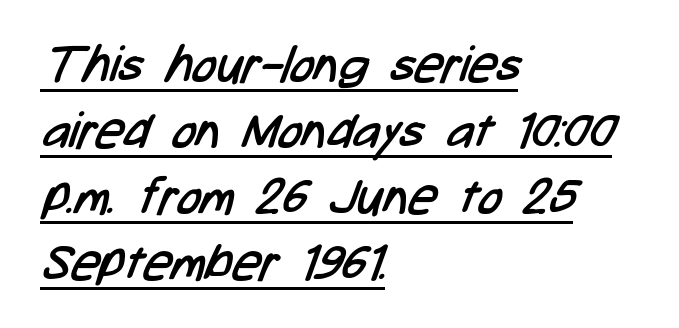
Q: Is the text bold? A: No.
Q: Is the typeface a serif or a sans-serif typeface? A: Sans-serif.
Q: Is the text underlined? A: Yes.
Q: How is the paragraph aligned? A: Left-aligned.
Q: Is the spacing between letters normal or unusually wide? A: Normal.
Q: Is the spacing between lines tight, normal or loose? A: Normal.
Q: Width (condensed, normal, or wide)? A: Condensed.
Q: Stroke contrast? A: Low.
Q: x-height? A: Medium.
Q: Monospaced? A: No.
